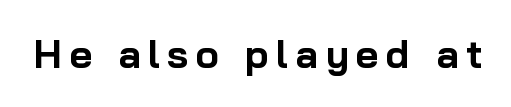
Q: Is the text bold? A: Yes.
Q: Is the text italic (slanted)? A: No, it is upright.
Q: Is the typeface a serif or a sans-serif typeface? A: Sans-serif.
Q: Is the text underlined? A: No.
Q: Width (condensed, normal, or wide)? A: Normal.
Q: Stroke contrast? A: Low.
Q: x-height? A: Medium.
Q: Monospaced? A: No.
